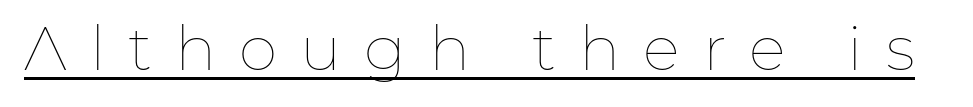
Q: Is the text bold? A: No.
Q: Is the text italic (slanted)? A: No, it is upright.
Q: Is the text underlined? A: Yes.
Q: Is the spacing between letters normal or unusually wide? A: Unusually wide.
Q: Width (condensed, normal, or wide)? A: Normal.
Q: Stroke contrast? A: Low.
Q: x-height? A: Medium.
Q: Monospaced? A: No.
